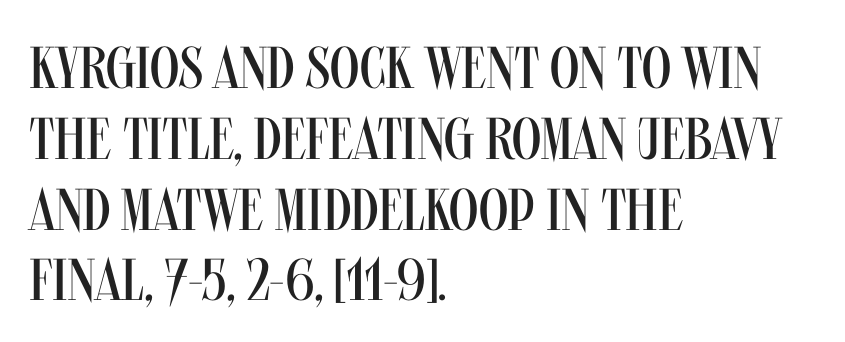
Q: Is the text bold? A: No.
Q: Is the text italic (slanted)? A: No, it is upright.
Q: Is the typeface a serif or a sans-serif typeface? A: Sans-serif.
Q: Is the text underlined? A: No.
Q: How is the paragraph aligned? A: Left-aligned.
Q: Is the spacing between letters normal or unusually wide? A: Normal.
Q: Width (condensed, normal, or wide)? A: Condensed.
Q: Stroke contrast? A: Medium.
Q: x-height? A: Large.
Q: Monospaced? A: No.
